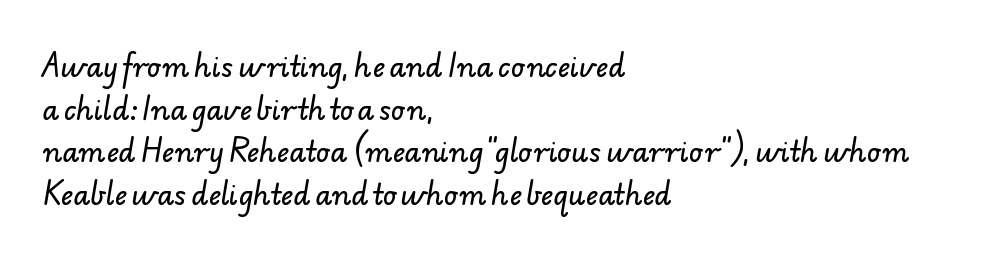
{"underline": "no", "align": "left", "line_spacing": "normal", "line_spacing_ratio": 1.58, "letter_spacing": "normal", "letter_spacing_em": 0.0, "glyph_px": 27}
